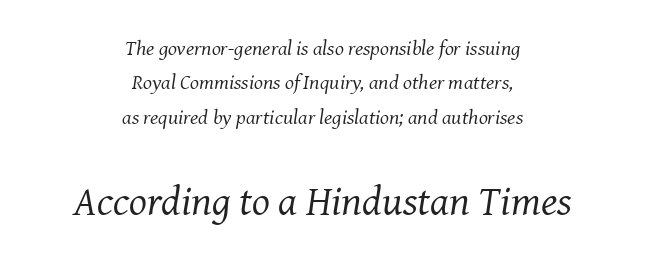
The image shows 42 px regular-weight serif type, italic (leaning right); set centered, normal line spacing (1.64x), normal letter spacing, not underlined; the second (bottom) block is 2.0x larger; medium stroke contrast and a medium x-height.
